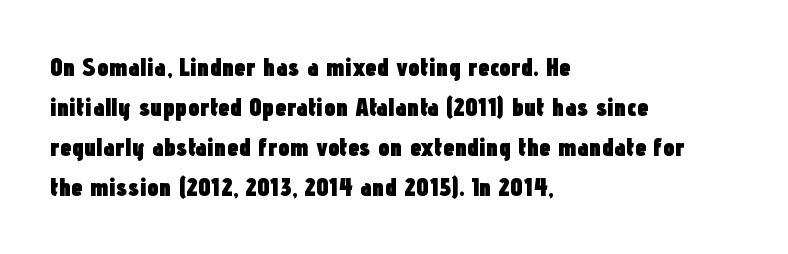
{"italic": "no", "bold": "yes", "underline": "no", "align": "left", "line_spacing": "normal", "line_spacing_ratio": 1.54, "letter_spacing": "normal", "letter_spacing_em": 0.0, "glyph_px": 26}
